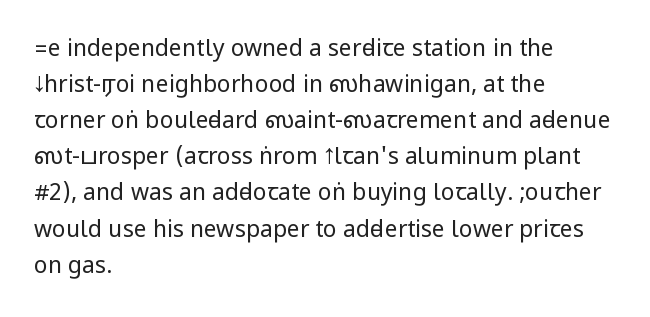
Q: Is the text bold? A: No.
Q: Is the text italic (slanted)? A: No, it is upright.
Q: Is the text underlined? A: No.
Q: How is the paragraph aligned? A: Left-aligned.
Q: Is the spacing between letters normal or unusually wide? A: Normal.
Q: Is the spacing between lines tight, normal or loose? A: Normal.
